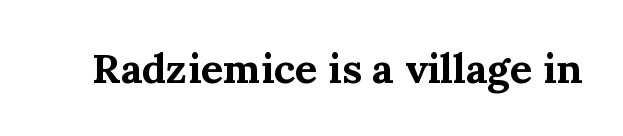
The glyphs in this specimen are seriffed. This sample has the flowing, uneven cadence of proportional lettering. Each glyph is drawn with heavy, bold strokes. Vertical strokes here are truly vertical. A typesetter would call this zero additional tracking. A clean baseline with only descenders dipping below it.
